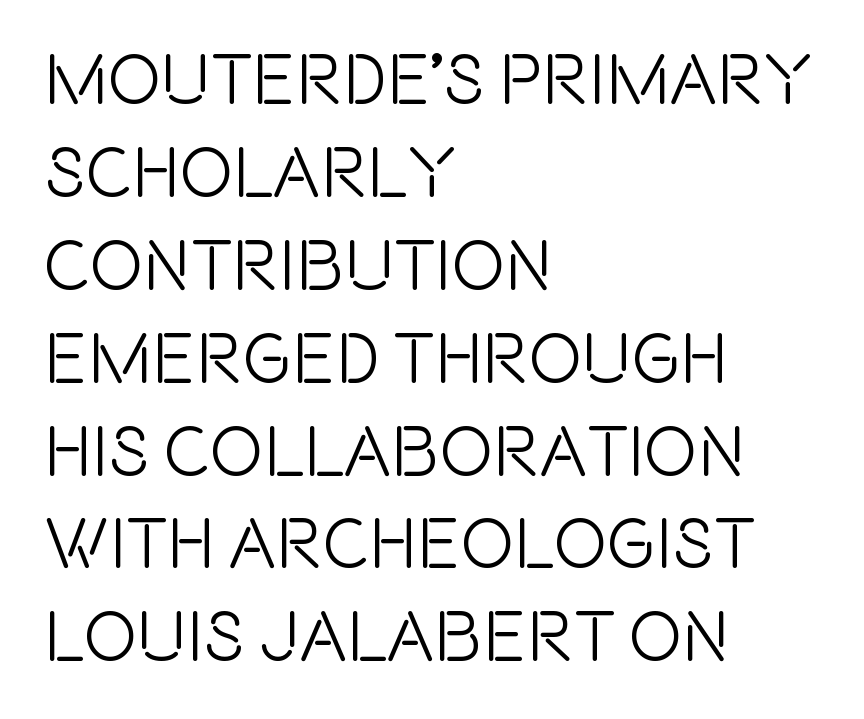
The image shows 72 px condensed sans-serif type, upright; set left-aligned, normal line spacing (1.29x), normal letter spacing, not underlined; a large x-height.
